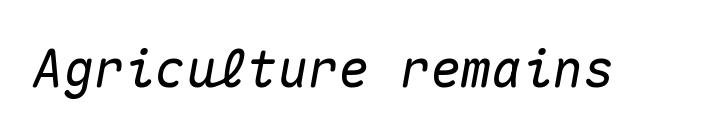
The image shows 51 px text type, italic (leaning right), monospaced; set normal letter spacing, not underlined; medium stroke contrast and a medium x-height.
